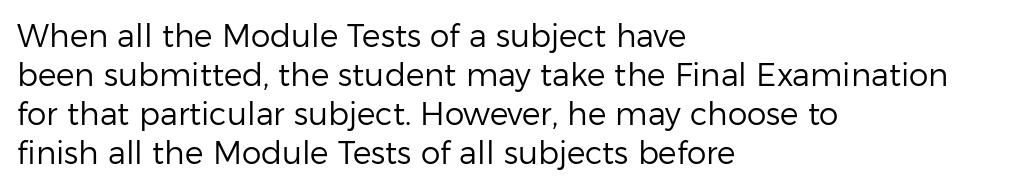
The image shows 31 px regular-weight sans-serif type, upright; set left-aligned, normal line spacing (1.26x), normal letter spacing, not underlined; low stroke contrast and a medium x-height.
